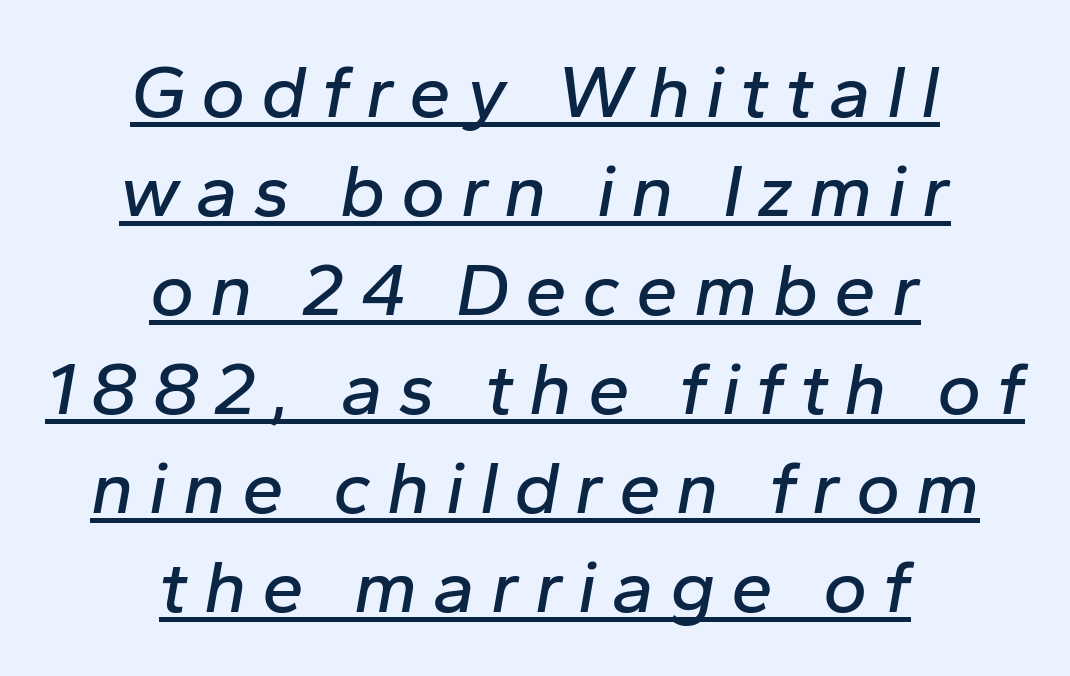
The image shows 75 px text type, italic (leaning right); set centered, normal line spacing (1.32x), unusually wide letter spacing (+0.21 em), underlined; low stroke contrast and a medium x-height.
